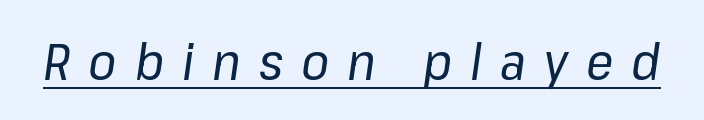
The image shows 51 px regular-weight type, italic (leaning right); set unusually wide letter spacing (+0.35 em), underlined; low stroke contrast and a medium x-height.
